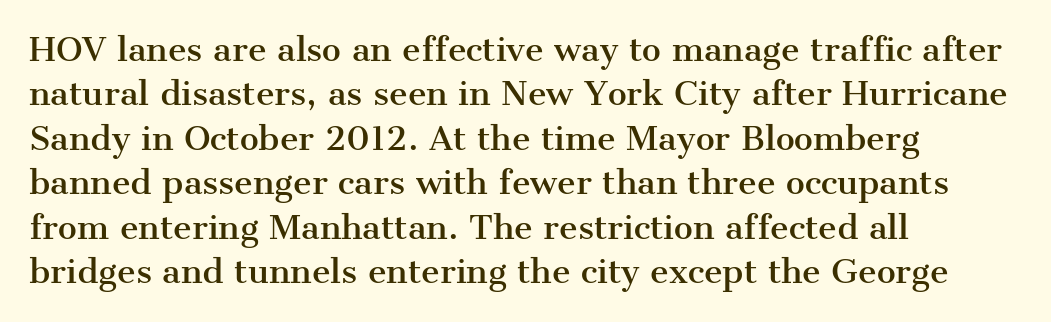
The image shows 32 px serif type, upright; set left-aligned, normal line spacing (1.39x), normal letter spacing, not underlined; medium stroke contrast and a medium x-height.
